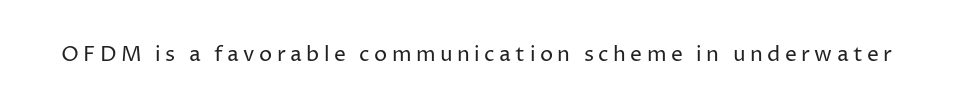
Stroke thickness stays within the range of a standard reading face or lighter. Quick note: underline off. In terms of posture, this sample is upright. In terms of letterspacing, this is a distinctly airy, spread setting.
